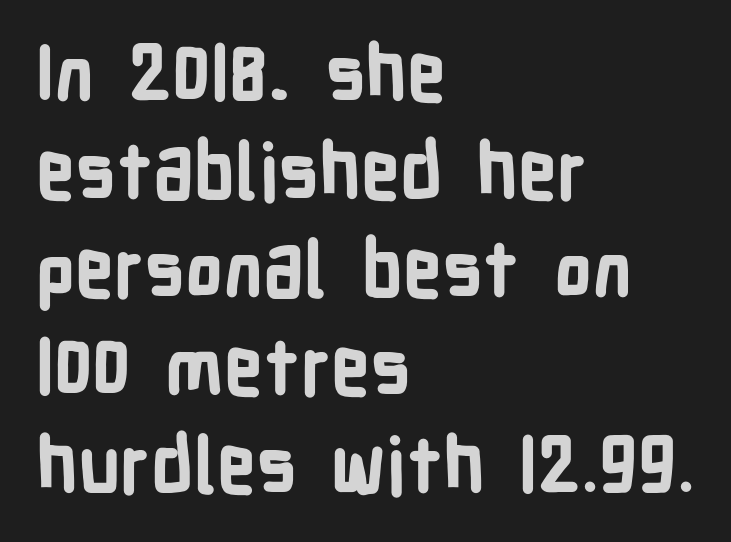
The image shows 76 px bold, condensed sans-serif type, upright; set left-aligned, normal line spacing (1.29x), normal letter spacing, not underlined; low stroke contrast and a medium x-height.
